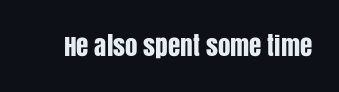
{"italic": "no", "underline": "no", "letter_spacing": "normal", "letter_spacing_em": 0.0, "glyph_px": 25}
